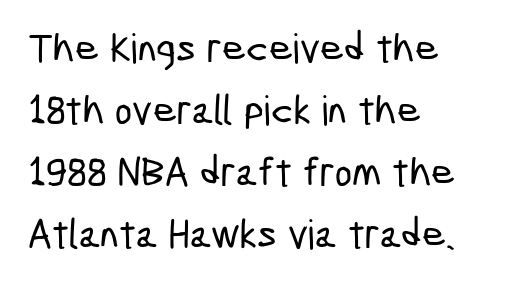
{"serif": "no", "width": "condensed", "stroke_contrast": "low", "x_height": "medium", "monospaced": "no", "underline": "no", "align": "left", "line_spacing": "normal", "line_spacing_ratio": 1.51, "letter_spacing": "normal", "letter_spacing_em": 0.0, "glyph_px": 41}
